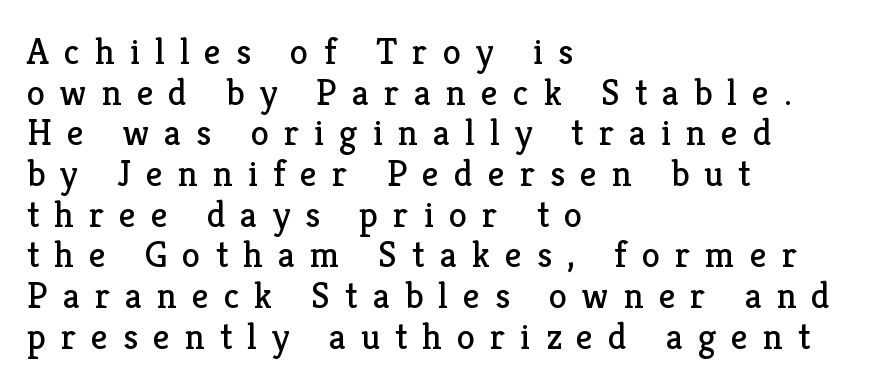
Q: Is the text bold? A: No.
Q: Is the text italic (slanted)? A: No, it is upright.
Q: Is the typeface a serif or a sans-serif typeface? A: Serif.
Q: Is the text underlined? A: No.
Q: How is the paragraph aligned? A: Left-aligned.
Q: Is the spacing between letters normal or unusually wide? A: Unusually wide.
Q: Is the spacing between lines tight, normal or loose? A: Tight.
Q: Width (condensed, normal, or wide)? A: Normal.
Q: Stroke contrast? A: Low.
Q: x-height? A: Medium.
Q: Monospaced? A: No.
